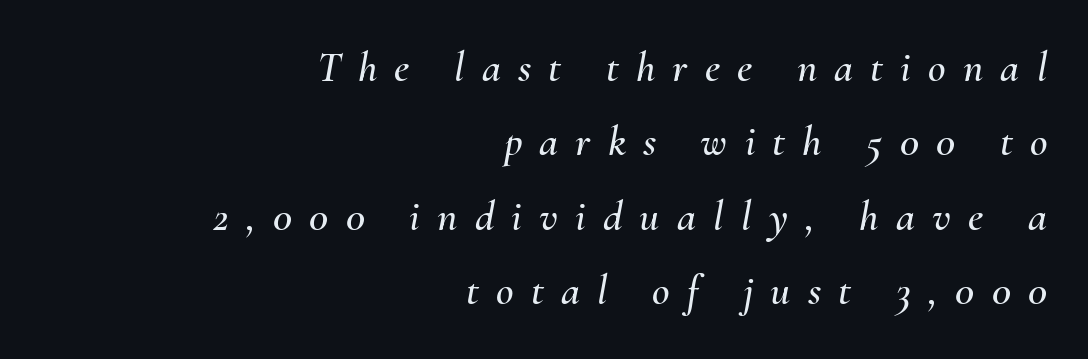
These lines stack with their right ends in a neat column. The whole block is typeset with a tilt. Caption: expanded tracking, letters set apart. Think of a printed novel: that variable character pitch is what you see here. Lines of text with bare space underneath.
